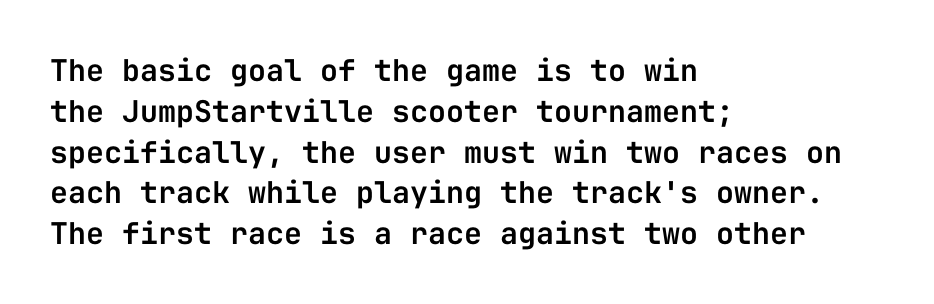
{"serif": "no", "italic": "no", "width": "normal", "stroke_contrast": "low", "x_height": "medium", "monospaced": "yes", "underline": "no", "align": "left", "line_spacing": "normal", "line_spacing_ratio": 1.36, "letter_spacing": "normal", "letter_spacing_em": 0.0, "glyph_px": 30}
